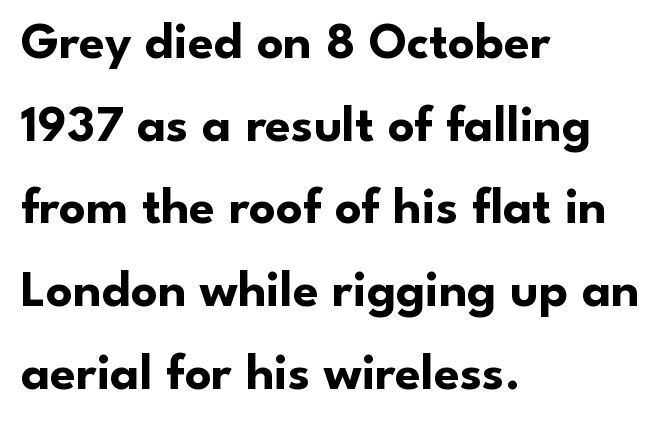
{"serif": "no", "italic": "no", "bold": "yes", "weight": "bold", "width": "normal", "stroke_contrast": "low", "x_height": "small", "monospaced": "no", "underline": "no", "align": "left", "line_spacing": "normal", "line_spacing_ratio": 1.59, "letter_spacing": "normal", "letter_spacing_em": 0.0, "glyph_px": 52}
